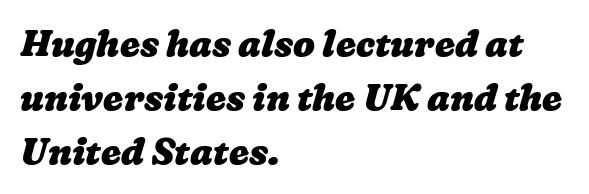
The image shows 36 px heavy, wide type; set left-aligned, normal line spacing (1.5x), normal letter spacing, not underlined; low stroke contrast and a medium x-height.
